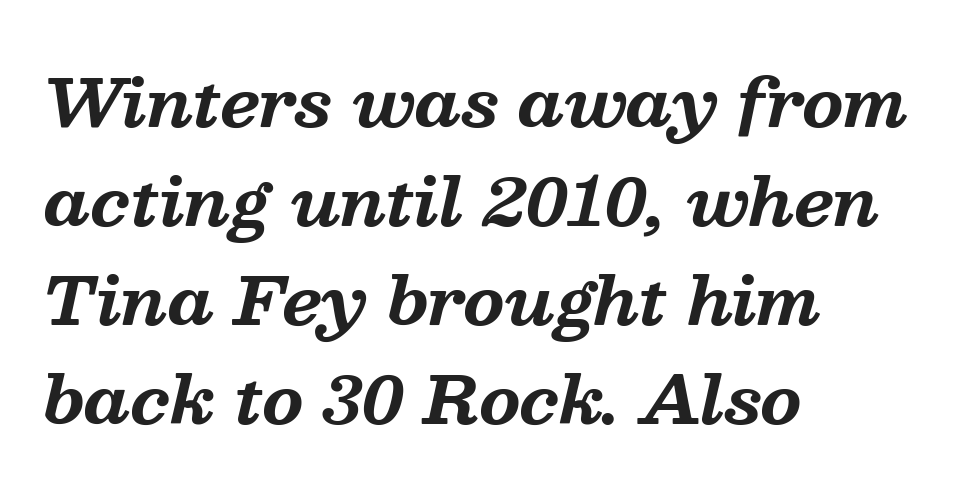
The image shows 66 px bold serif type, italic (leaning right); set left-aligned, normal line spacing (1.5x), normal letter spacing, not underlined; medium stroke contrast and a medium x-height.
